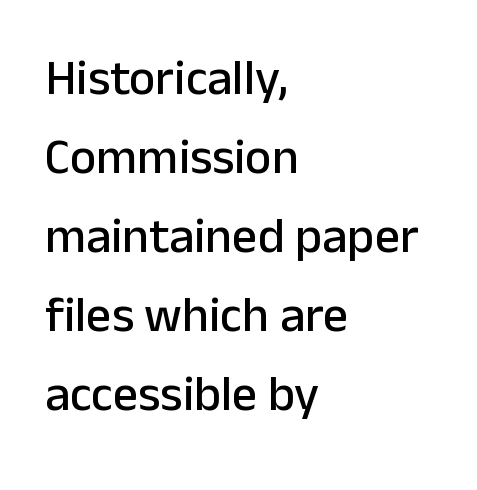
Q: Is the text italic (slanted)? A: No, it is upright.
Q: Is the typeface a serif or a sans-serif typeface? A: Sans-serif.
Q: Is the text underlined? A: No.
Q: How is the paragraph aligned? A: Left-aligned.
Q: Is the spacing between letters normal or unusually wide? A: Normal.
Q: Is the spacing between lines tight, normal or loose? A: Normal.
Q: Width (condensed, normal, or wide)? A: Normal.
Q: Stroke contrast? A: Low.
Q: x-height? A: Medium.
Q: Monospaced? A: No.
